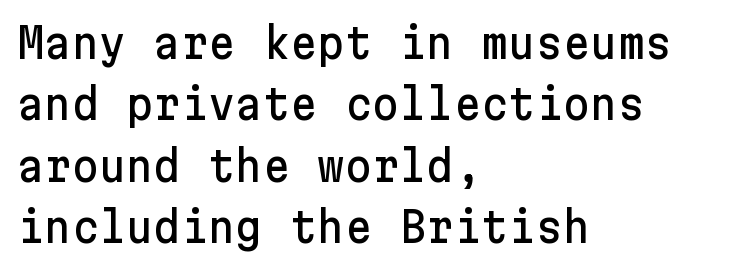
Q: Is the text italic (slanted)? A: No, it is upright.
Q: Is the typeface a serif or a sans-serif typeface? A: Sans-serif.
Q: Is the text underlined? A: No.
Q: How is the paragraph aligned? A: Left-aligned.
Q: Is the spacing between letters normal or unusually wide? A: Normal.
Q: Is the spacing between lines tight, normal or loose? A: Normal.
Q: Width (condensed, normal, or wide)? A: Normal.
Q: Stroke contrast? A: Low.
Q: x-height? A: Medium.
